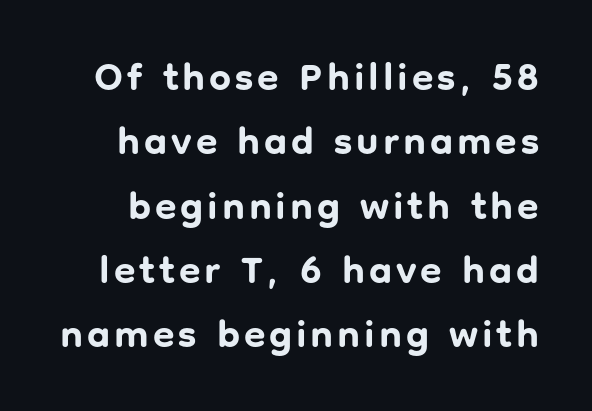
{"serif": "no", "italic": "no", "bold": "yes", "weight": "bold", "width": "normal", "stroke_contrast": "low", "x_height": "medium", "monospaced": "no", "underline": "no", "line_spacing": "normal", "line_spacing_ratio": 1.65, "glyph_px": 39}
